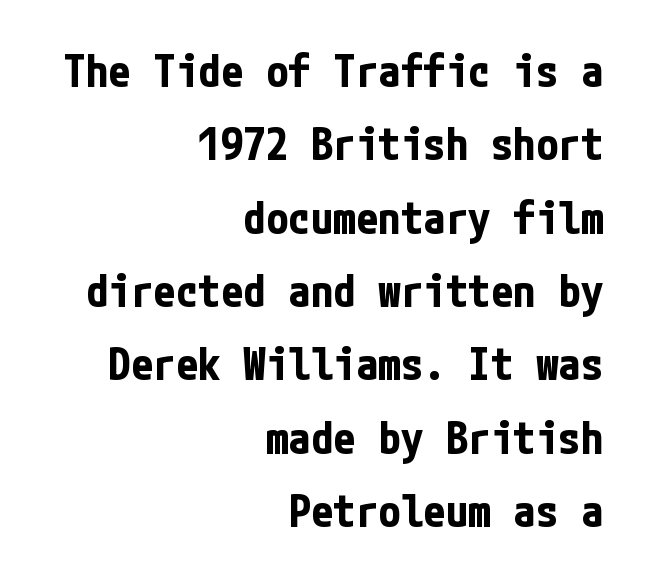
{"serif": "no", "italic": "no", "bold": "yes", "weight": "bold", "width": "condensed", "stroke_contrast": "low", "x_height": "medium", "underline": "no", "align": "right", "line_spacing": "normal", "line_spacing_ratio": 1.63, "letter_spacing": "normal", "letter_spacing_em": 0.0, "glyph_px": 45}
